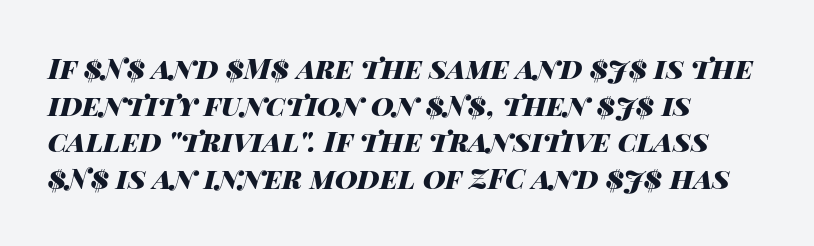
Q: Is the text bold? A: Yes.
Q: Is the text italic (slanted)? A: Yes, it leans right by about 14 degrees.
Q: Is the text underlined? A: No.
Q: How is the paragraph aligned? A: Left-aligned.
Q: Is the spacing between letters normal or unusually wide? A: Normal.
Q: Is the spacing between lines tight, normal or loose? A: Normal.
Q: Width (condensed, normal, or wide)? A: Wide.
Q: Stroke contrast? A: High.
Q: x-height? A: Large.
Q: Monospaced? A: No.
